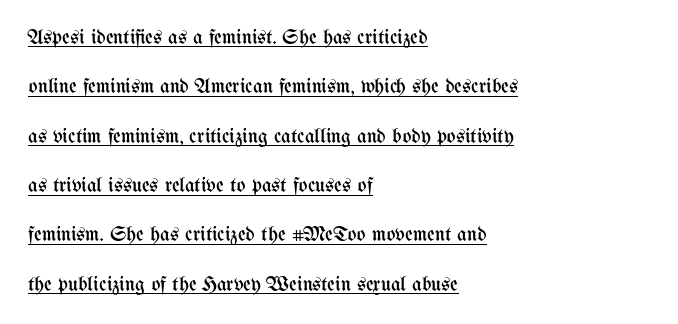
Baseline-to-baseline distance is far greater than the letter height. All the whitespace from short lines collects on the right. This rendering features underlined lettering. Nothing heavy about these letters — not bold at all.
